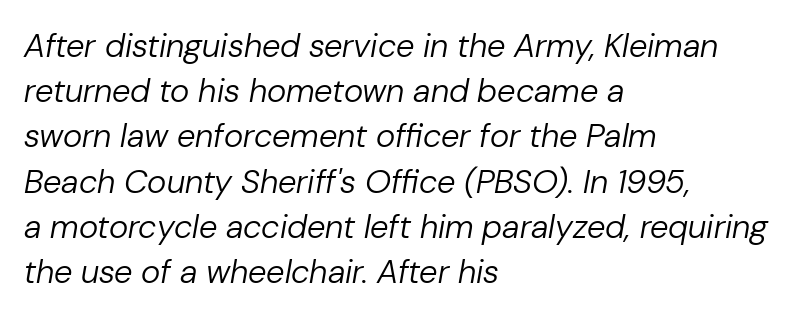
{"italic": "yes", "lean": "right", "slant_degrees": 10, "bold": "no", "weight": "regular", "width": "normal", "stroke_contrast": "low", "x_height": "medium", "monospaced": "no", "underline": "no", "align": "left", "line_spacing": "normal", "line_spacing_ratio": 1.37, "letter_spacing": "normal", "letter_spacing_em": 0.0, "glyph_px": 33}
